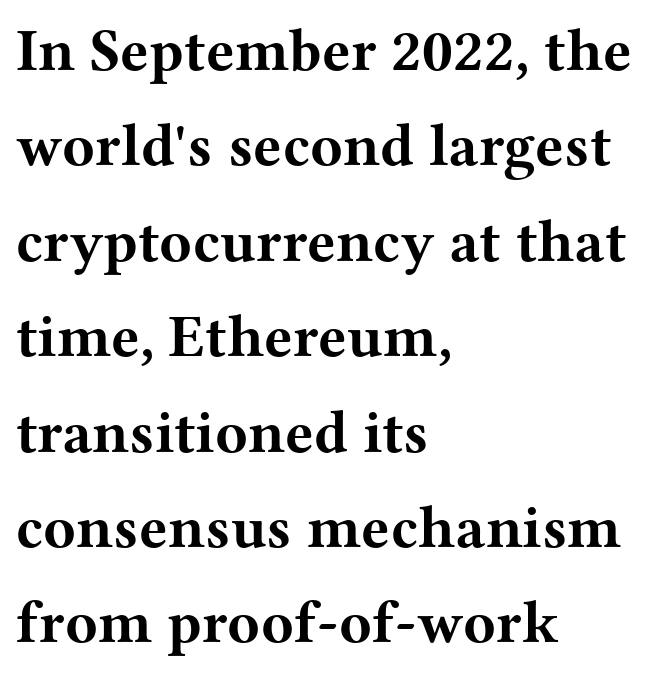
{"serif": "yes", "italic": "no", "bold": "yes", "weight": "bold", "width": "wide", "stroke_contrast": "medium", "x_height": "medium", "monospaced": "no", "underline": "no", "align": "left", "line_spacing": "normal", "line_spacing_ratio": 1.59, "letter_spacing": "normal", "letter_spacing_em": 0.0, "glyph_px": 60}
